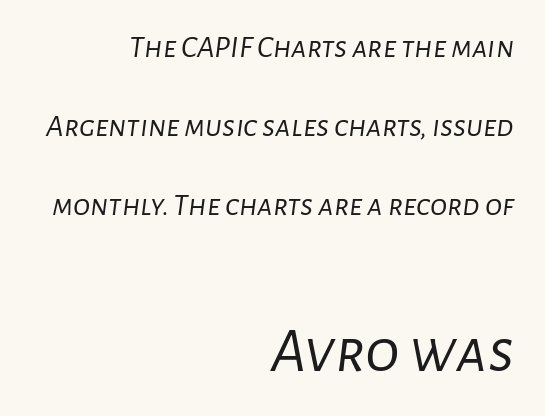
The font's italic variant was chosen for this text. In terms of leading, this rendering errs on the spacious side. Descenders are the only things crossing below the line. Does extra space separate the letters? No, they use regular spacing. Here the second block reads like a headline and the first like body copy. The strokes carry an ordinary text weight at most.
